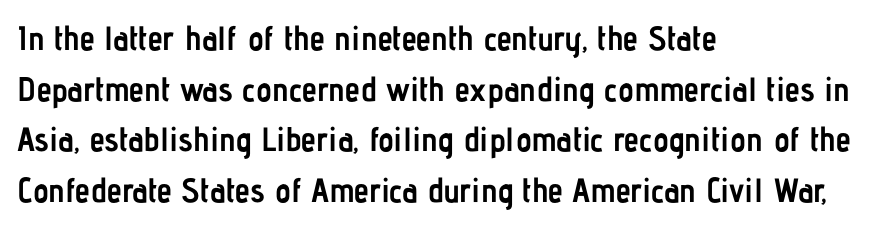
The passage shown is not underscored anywhere. Layout note: lines flush left. Unlike italic type, these characters show no tilt at all. Do the characters align in a grid? No, the font is proportional. The horizontal fit of the characters is conventional and even.
